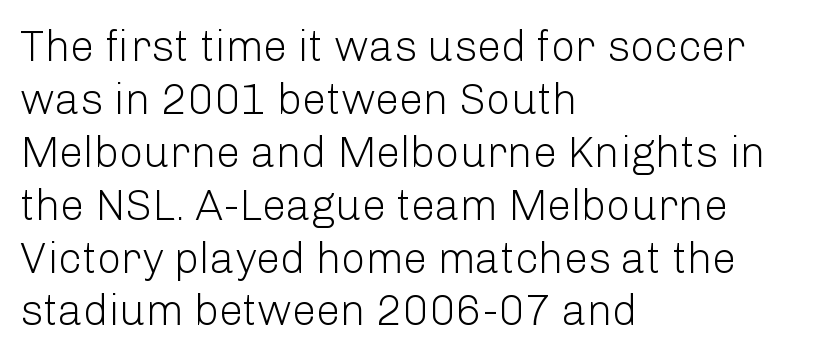
{"serif": "no", "italic": "no", "bold": "no", "weight": "light", "width": "normal", "stroke_contrast": "low", "x_height": "medium", "monospaced": "no", "underline": "no", "align": "left", "line_spacing_ratio": 1.23, "letter_spacing": "normal", "letter_spacing_em": 0.0, "glyph_px": 43}
